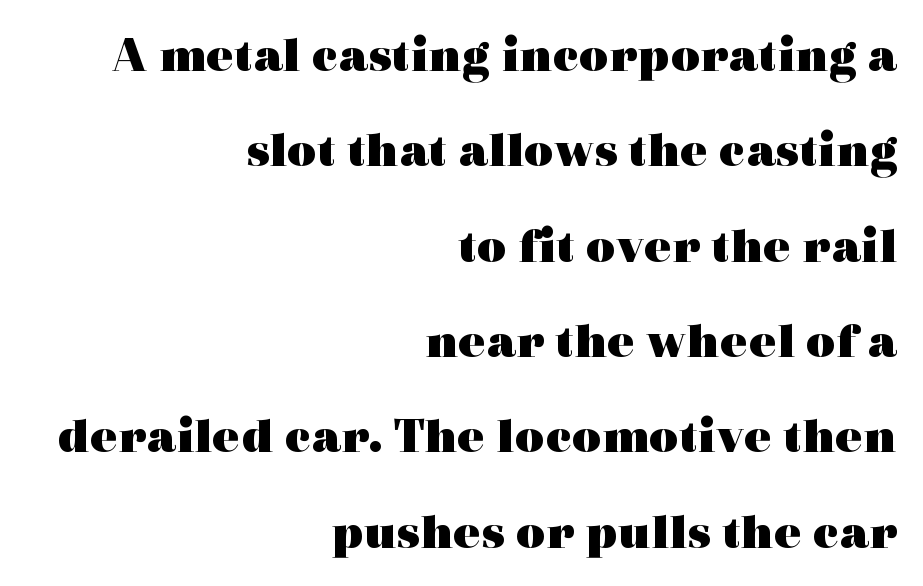
The image shows 51 px heavy, wide serif type, upright; set right-aligned, line spacing 1.87x, normal letter spacing, not underlined; a medium x-height.
